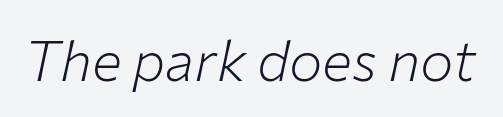
It's the slanting kind of type. No word sits above an underline. You could call the tracking neutral — neither tight nor loose. Stroke mass is kept to a normal reading level or below. Spacing verdict: proportional, widths tailored to each character.
